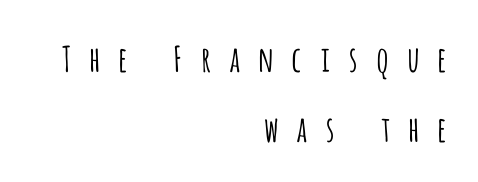
Does the copy run flush right? Yes — the right margin is perfectly even. Tall strokes in this sample are plumb rather than angled. Each letter keeps its own natural width here, so spacing adapts to shape. Is the letter spacing exaggerated? Yes — the characters are pushed far apart. Descenders are the only things crossing below the line.
